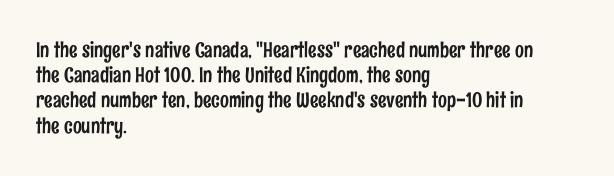
The image shows 21 px text type, upright; set left-aligned, line spacing 1.2x, normal letter spacing, not underlined.
